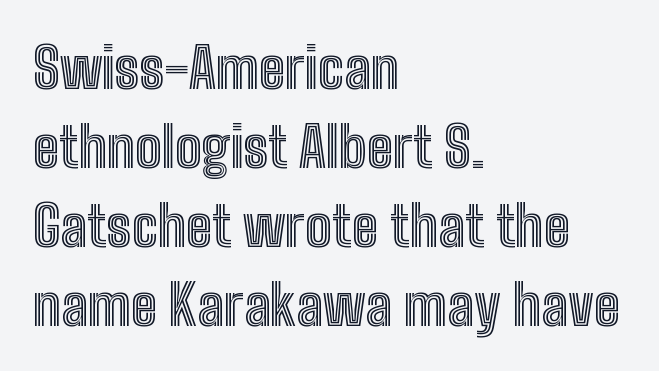
The face used here is rendered with its standard letterfit. The lettering holds an erect, upright posture throughout. This sample keeps an unexceptional amount of space between lines. The letters advance in unequal steps, a hallmark of proportional type. Each row of text sits above clean, open space. Typeset ragged right — the left edge is the straight one.
